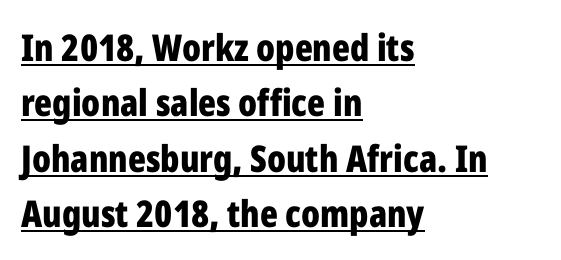
Standard letterfit; no display-style spreading of the glyphs. Does the weight exceed regular? Yes, all the way to bold. Is there any slant? The stems are plumb. The lettering is marked with a stroke running underneath it.
